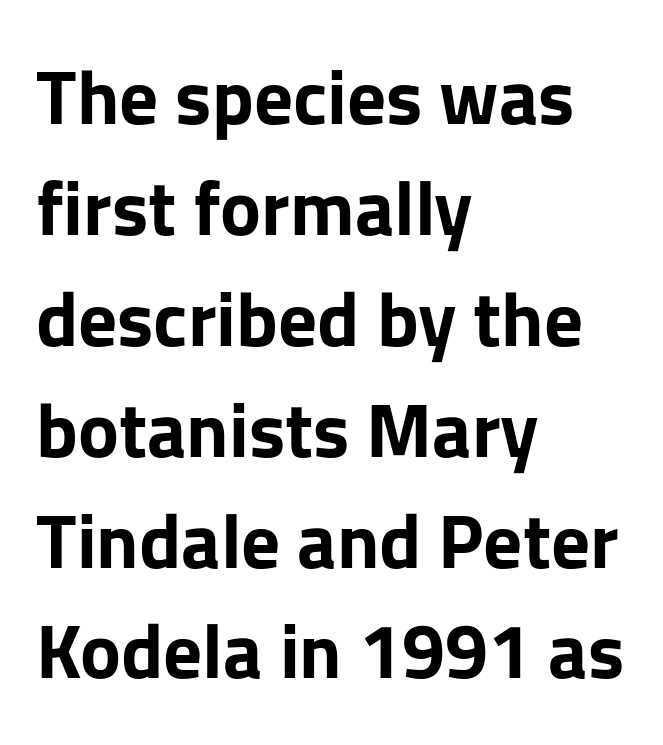
Weight check: bold — yes, fully. The space between consecutive lines is moderate. The letters stand straight up with perfectly vertical stems. The passage shown is not underscored anywhere.
